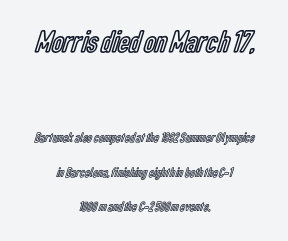
{"width": "condensed", "x_height": "medium", "monospaced": "no", "underline": "no", "align": "center", "line_spacing": "loose", "line_spacing_ratio": 2.46, "letter_spacing": "normal", "letter_spacing_em": 0.0, "larger_block": "first", "size_ratio": 2.29, "glyph_px": 32}
